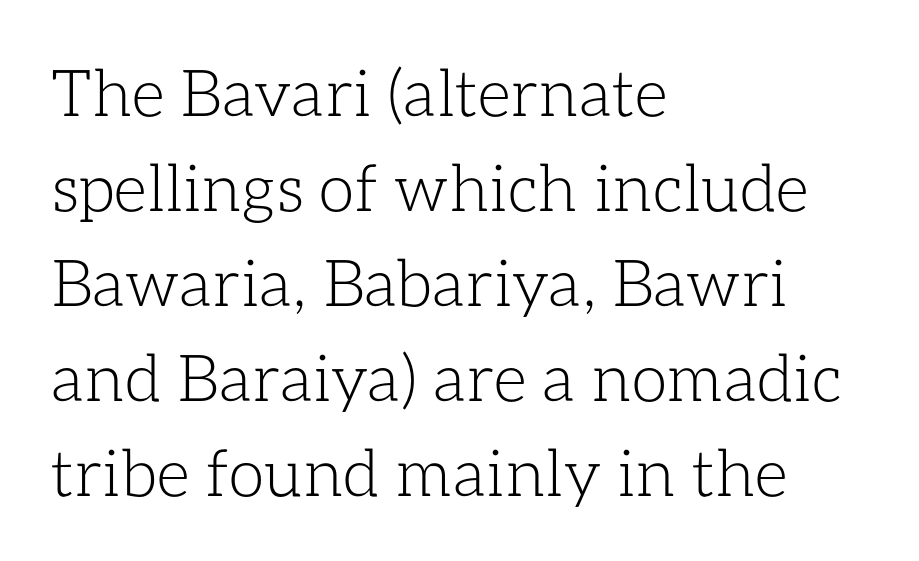
Nobody touched the tracking dial on this one. Italic? Not at all — the glyphs are vertical. Students, observe: this is what conventionally led text looks like. Heft: none added — not bold. The space beneath each line is pristine and unruled.
